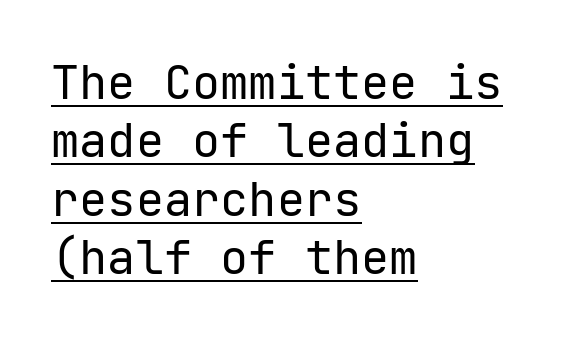
The image shows 47 px regular-weight sans-serif type, upright; set left-aligned, line spacing 1.24x, normal letter spacing, underlined; low stroke contrast and a medium x-height.
